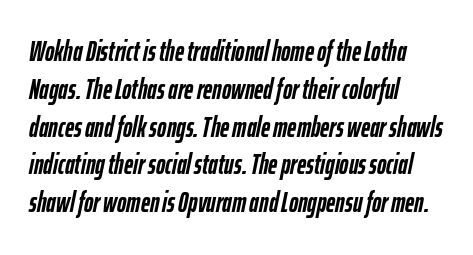
{"italic": "yes", "lean": "right", "slant_degrees": 12, "bold": "yes", "weight": "semibold", "width": "condensed", "stroke_contrast": "low", "x_height": "medium", "monospaced": "no", "underline": "no", "align": "left", "line_spacing": "normal", "line_spacing_ratio": 1.35, "letter_spacing": "normal", "letter_spacing_em": 0.0, "glyph_px": 28}
